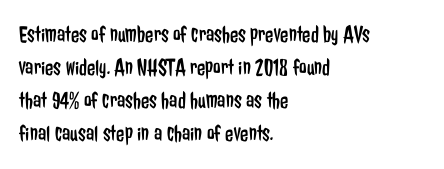
The image shows 24 px text type, upright; set left-aligned, normal line spacing (1.38x), normal letter spacing, not underlined.
